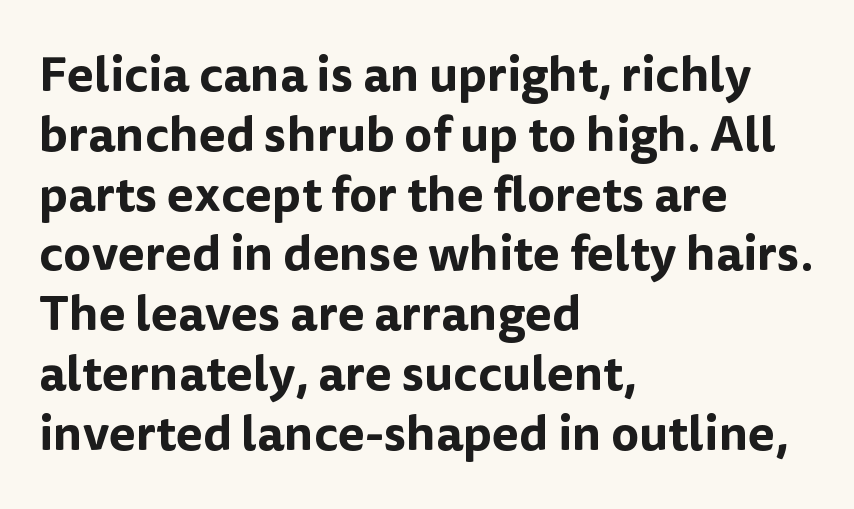
{"serif": "no", "italic": "no", "width": "normal", "stroke_contrast": "low", "x_height": "medium", "monospaced": "no", "underline": "no", "align": "left", "line_spacing_ratio": 1.22, "letter_spacing": "normal", "letter_spacing_em": 0.0, "glyph_px": 49}
